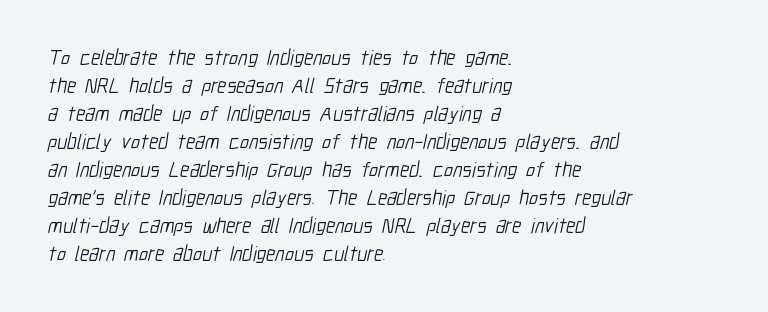
{"bold": "no", "underline": "no", "align": "left", "line_spacing": "normal", "line_spacing_ratio": 1.33, "letter_spacing": "normal", "letter_spacing_em": 0.0, "glyph_px": 21}
